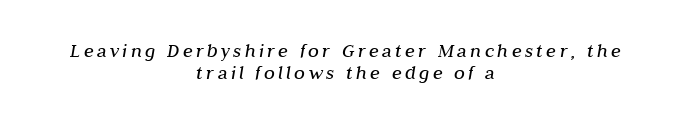
{"italic": "yes", "lean": "right", "slant_degrees": 10, "bold": "no", "underline": "no", "align": "center", "line_spacing": "tight", "line_spacing_ratio": 1.08, "glyph_px": 20}
